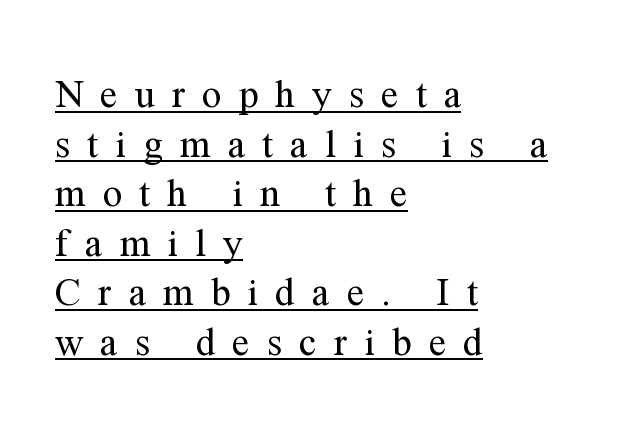
Q: Is the text bold? A: No.
Q: Is the text italic (slanted)? A: No, it is upright.
Q: Is the typeface a serif or a sans-serif typeface? A: Serif.
Q: Is the text underlined? A: Yes.
Q: How is the paragraph aligned? A: Left-aligned.
Q: Is the spacing between letters normal or unusually wide? A: Unusually wide.
Q: Is the spacing between lines tight, normal or loose? A: Normal.
Q: Width (condensed, normal, or wide)? A: Normal.
Q: Stroke contrast? A: Medium.
Q: x-height? A: Medium.
Q: Monospaced? A: No.
